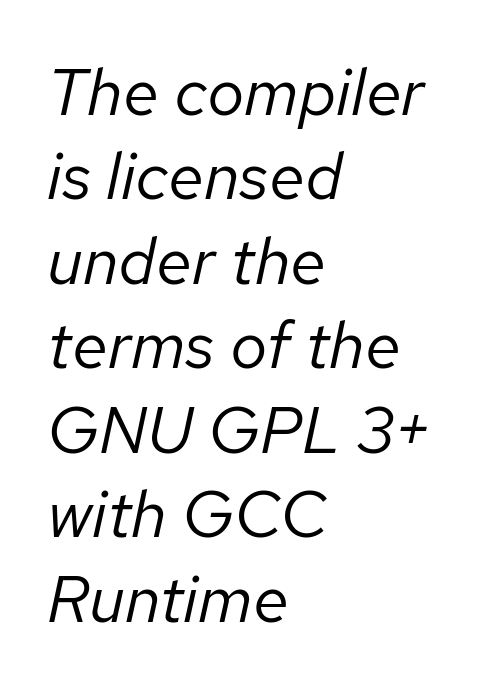
The image shows 66 px regular-weight type, italic (leaning right); set left-aligned, normal line spacing (1.28x), normal letter spacing, not underlined; low stroke contrast and a medium x-height.
